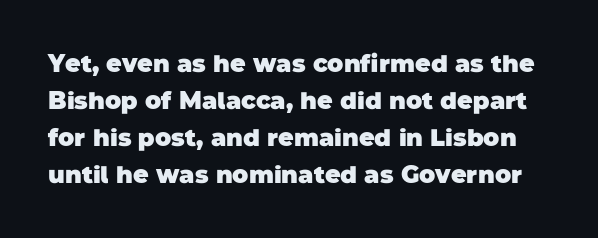
Q: Is the text bold? A: Yes.
Q: Is the text underlined? A: No.
Q: Is the spacing between letters normal or unusually wide? A: Normal.
Q: Is the spacing between lines tight, normal or loose? A: Normal.
